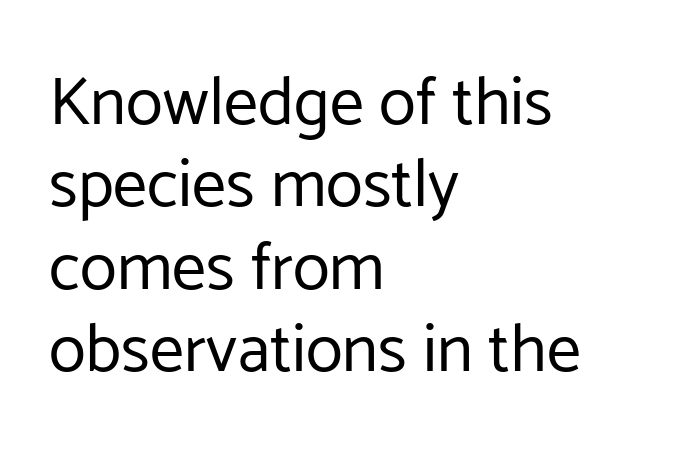
Q: Is the text bold? A: No.
Q: Is the text italic (slanted)? A: No, it is upright.
Q: Is the typeface a serif or a sans-serif typeface? A: Sans-serif.
Q: Is the text underlined? A: No.
Q: How is the paragraph aligned? A: Left-aligned.
Q: Is the spacing between letters normal or unusually wide? A: Normal.
Q: Width (condensed, normal, or wide)? A: Normal.
Q: Stroke contrast? A: Low.
Q: x-height? A: Medium.
Q: Monospaced? A: No.
